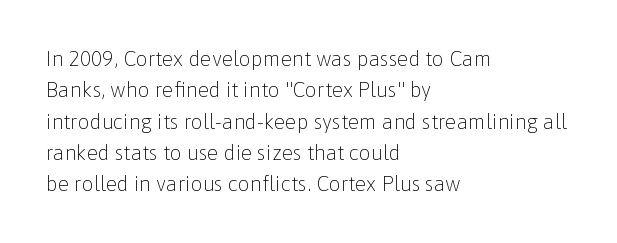
The image shows 21 px text type, upright; set left-aligned, normal line spacing (1.49x), normal letter spacing, not underlined.
